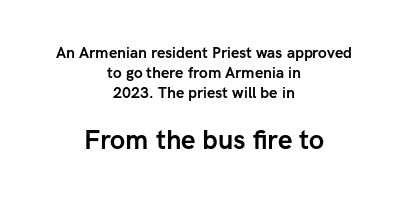
{"italic": "no", "bold": "yes", "underline": "no", "align": "center", "line_spacing": "normal", "line_spacing_ratio": 1.33, "letter_spacing": "normal", "letter_spacing_em": 0.0, "larger_block": "second", "size_ratio": 1.73, "glyph_px": 26}
